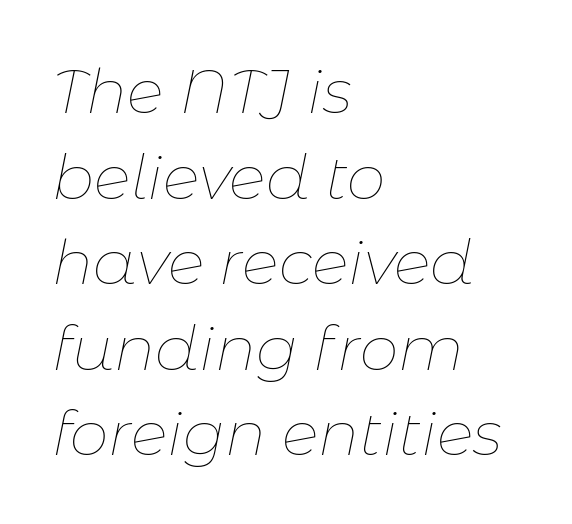
Think of a printed novel: that variable character pitch is what you see here. Does the leading feel generous? No, just average. Letters have the restrained weight of plain body copy at most. The string is rendered with underlining switched off.
